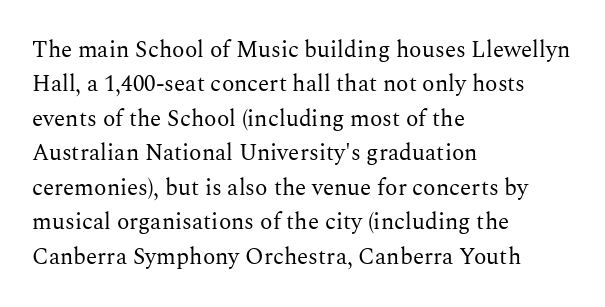
{"italic": "no", "bold": "no", "underline": "no", "align": "left", "line_spacing": "normal", "line_spacing_ratio": 1.5, "letter_spacing": "normal", "letter_spacing_em": 0.0, "glyph_px": 23}
